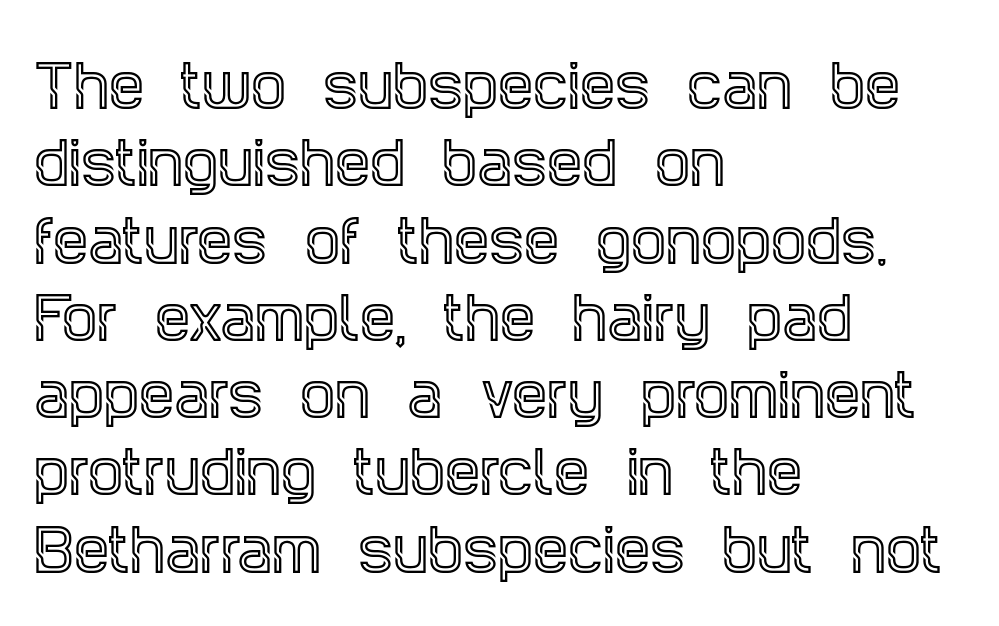
Lines of text with bare space underneath. Looks like regular typesetting: each glyph gets only the width it needs. Small tapered or slab feet sit at the stroke ends, so this counts as serif. These lines were composed using upright roman letters. The line texture is even and compact thanks to regular tracking. One glance says typical: line gaps are just what's usual.
